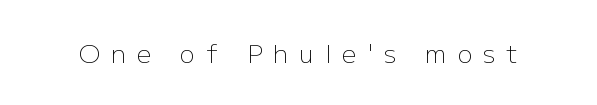
{"italic": "no", "bold": "no", "underline": "no", "letter_spacing": "wide", "letter_spacing_em": 0.44, "glyph_px": 25}
